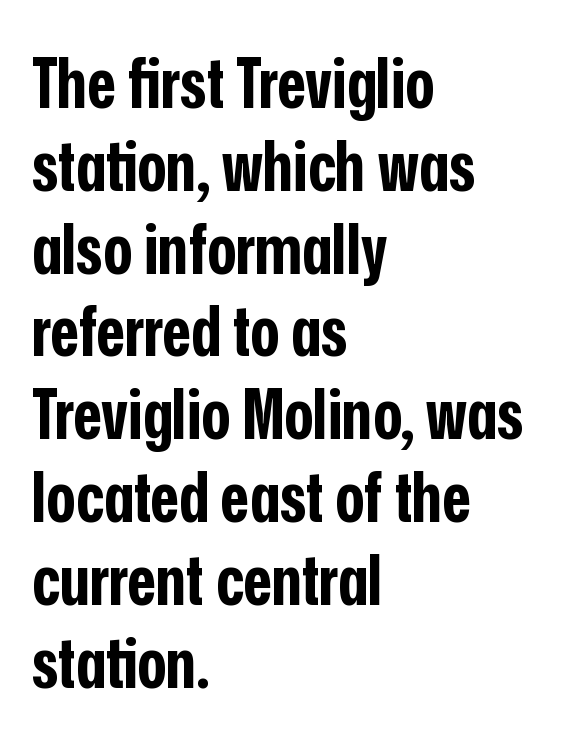
Q: Is the text bold? A: Yes.
Q: Is the text italic (slanted)? A: No, it is upright.
Q: Is the typeface a serif or a sans-serif typeface? A: Sans-serif.
Q: Is the text underlined? A: No.
Q: How is the paragraph aligned? A: Left-aligned.
Q: Is the spacing between letters normal or unusually wide? A: Normal.
Q: Width (condensed, normal, or wide)? A: Condensed.
Q: Stroke contrast? A: Low.
Q: x-height? A: Medium.
Q: Monospaced? A: No.
